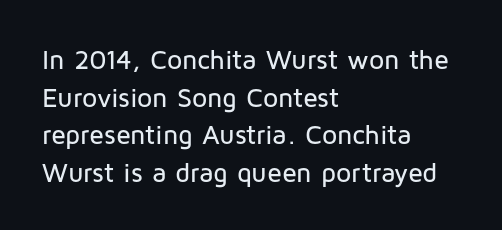
Q: Is the text italic (slanted)? A: No, it is upright.
Q: Is the text underlined? A: No.
Q: How is the paragraph aligned? A: Left-aligned.
Q: Is the spacing between letters normal or unusually wide? A: Normal.
Q: Is the spacing between lines tight, normal or loose? A: Normal.
